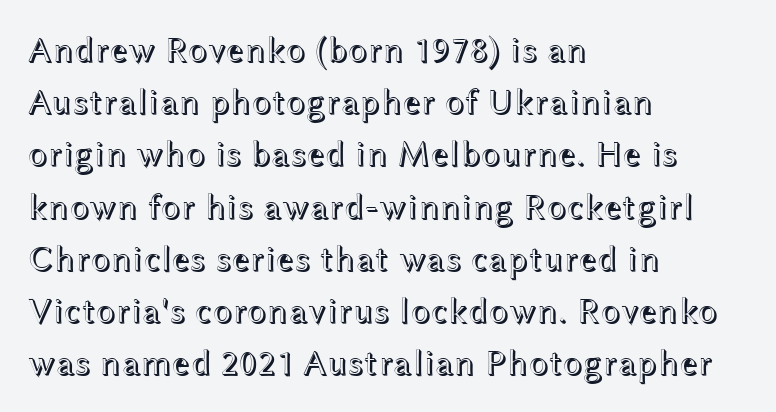
{"italic": "no", "width": "wide", "x_height": "medium", "monospaced": "no", "underline": "no", "align": "left", "line_spacing": "normal", "line_spacing_ratio": 1.45, "letter_spacing": "normal", "letter_spacing_em": 0.0, "glyph_px": 36}
